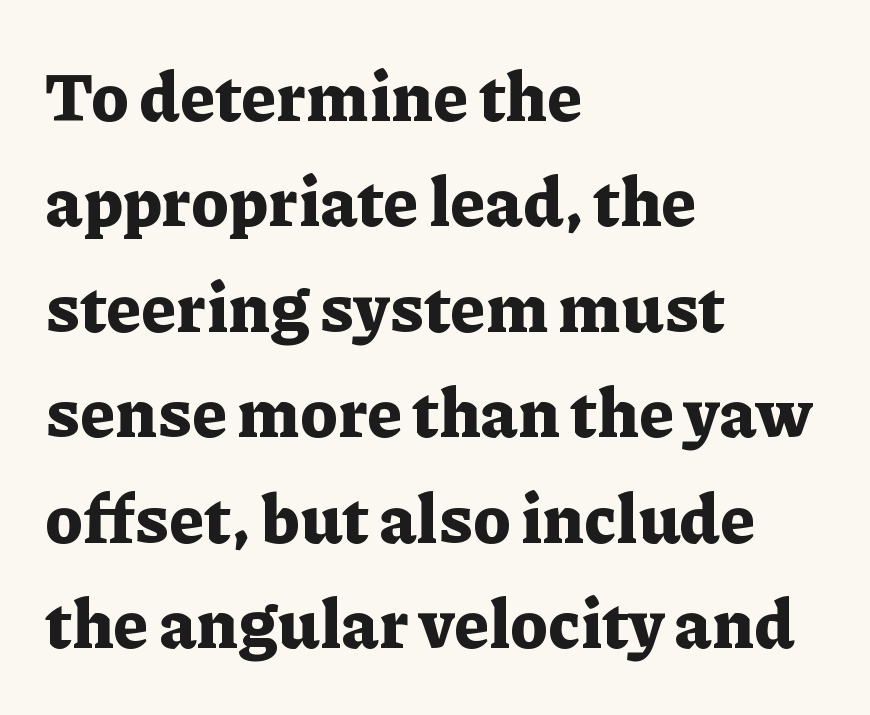
These lines are rendered in a variable-pitch font. The rendering uses a moderate line-height, typical for paragraphs. Caption: standard tracking, unaltered. Does the copy run flush right? No — it runs flush left. Decoration check: the copy has no underline. How heavy is the stroke? Heavy — this is a bold.
